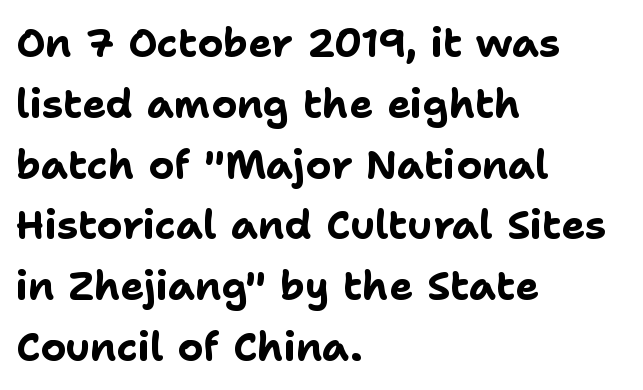
{"serif": "no", "italic": "no", "bold": "yes", "weight": "bold", "width": "normal", "stroke_contrast": "low", "x_height": "medium", "monospaced": "no", "underline": "no", "align": "left", "line_spacing": "normal", "line_spacing_ratio": 1.52, "letter_spacing": "normal", "letter_spacing_em": 0.0, "glyph_px": 40}
